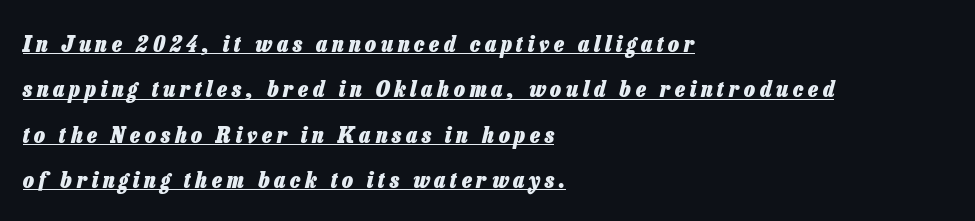
The image shows 23 px bold type, italic (leaning right); set left-aligned, loose line spacing (1.97x), unusually wide letter spacing (+0.21 em), underlined.
